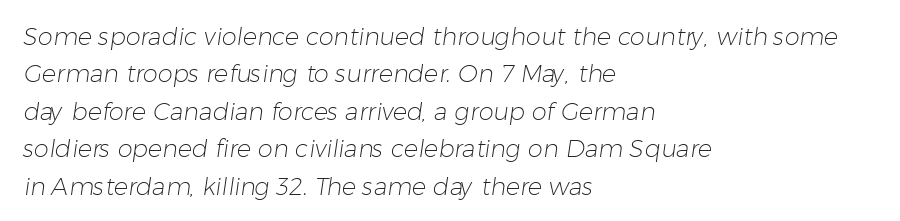
The image shows 24 px text type; set left-aligned, normal line spacing (1.56x), normal letter spacing, not underlined.
